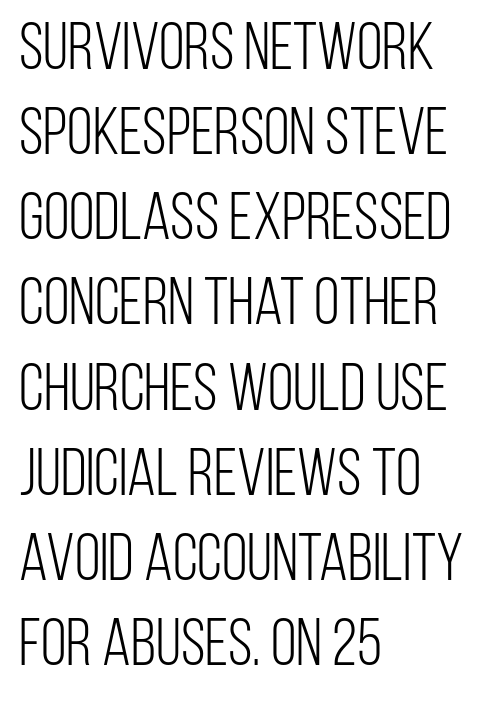
The image shows 66 px light, condensed sans-serif type, upright; set left-aligned, normal line spacing (1.29x), normal letter spacing, not underlined; low stroke contrast and a large x-height.
